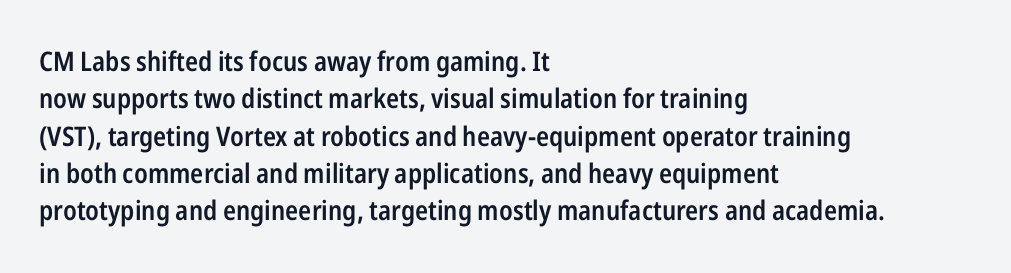
The image shows 27 px text type, upright; set left-aligned, normal line spacing (1.38x), normal letter spacing, not underlined.
